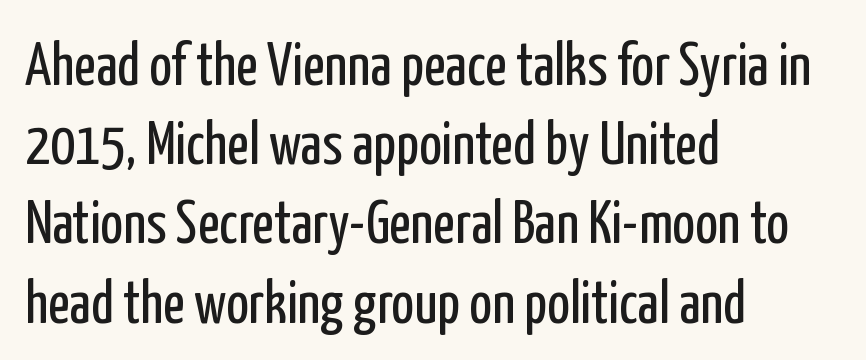
Q: Is the text bold? A: No.
Q: Is the text italic (slanted)? A: No, it is upright.
Q: Is the typeface a serif or a sans-serif typeface? A: Sans-serif.
Q: Is the text underlined? A: No.
Q: How is the paragraph aligned? A: Left-aligned.
Q: Is the spacing between letters normal or unusually wide? A: Normal.
Q: Is the spacing between lines tight, normal or loose? A: Normal.
Q: Width (condensed, normal, or wide)? A: Condensed.
Q: Stroke contrast? A: Low.
Q: x-height? A: Medium.
Q: Monospaced? A: No.
